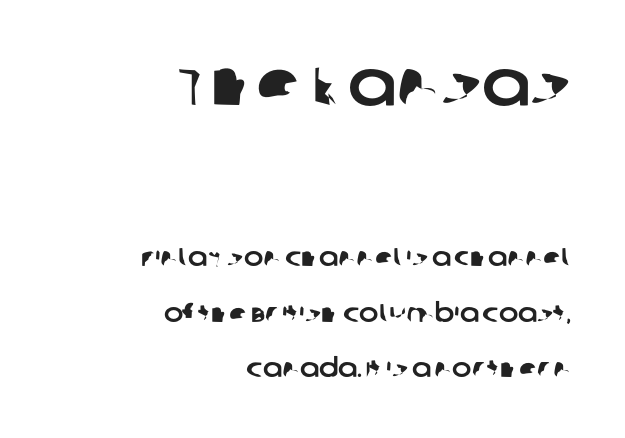
Q: Is the typeface a serif or a sans-serif typeface? A: Sans-serif.
Q: Is the text underlined? A: No.
Q: How is the paragraph aligned? A: Right-aligned.
Q: Is the spacing between letters normal or unusually wide? A: Normal.
Q: Is the spacing between lines tight, normal or loose? A: Loose.
Q: Which block of text is set in a larger size, the first (top) or the second (bottom)? A: The first (top) one.
Q: Width (condensed, normal, or wide)? A: Normal.
Q: Stroke contrast? A: Low.
Q: x-height? A: Large.
Q: Monospaced? A: No.
